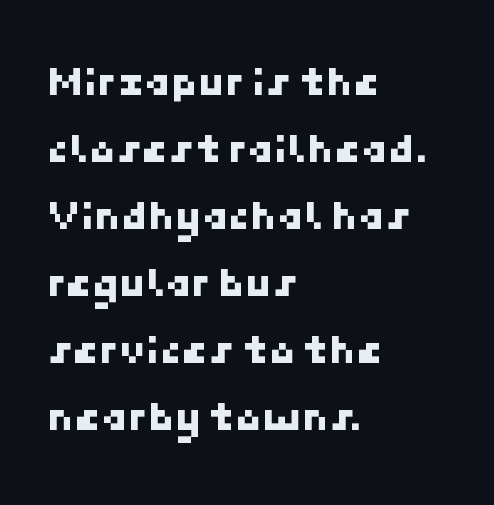
The image shows 43 px sans-serif type; set left-aligned, normal line spacing (1.56x), normal letter spacing, not underlined; low stroke contrast and a medium x-height.
